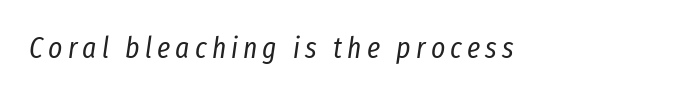
The image shows 30 px regular-weight, condensed type, italic (leaning right); set not underlined; low stroke contrast and a medium x-height.
